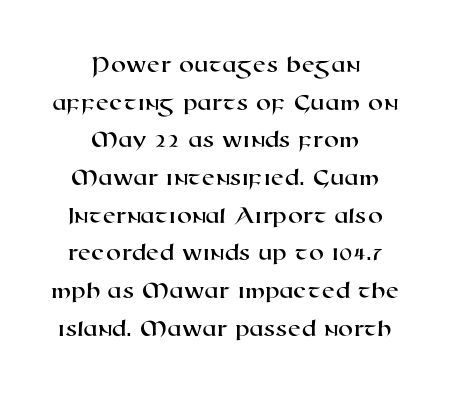
Q: Is the text underlined? A: No.
Q: How is the paragraph aligned? A: Centered.
Q: Is the spacing between letters normal or unusually wide? A: Normal.
Q: Is the spacing between lines tight, normal or loose? A: Normal.
